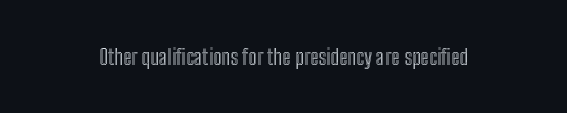
Tall strokes in this sample are plumb rather than angled. Short note: letters normally spaced. Lines of text with bare space underneath.
